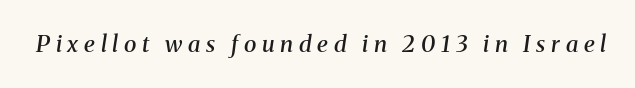
The image shows 23 px text type, italic (leaning right); set unusually wide letter spacing (+0.25 em), not underlined.
